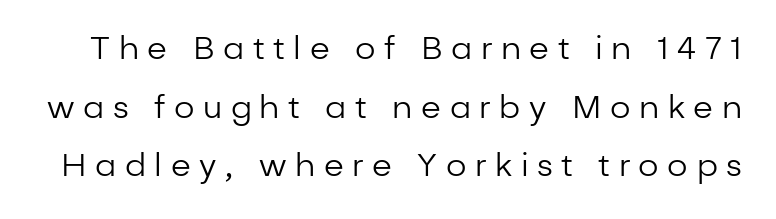
The image shows 32 px regular-weight sans-serif type, upright; set line spacing 1.83x, unusually wide letter spacing (+0.27 em), not underlined; low stroke contrast and a medium x-height.
